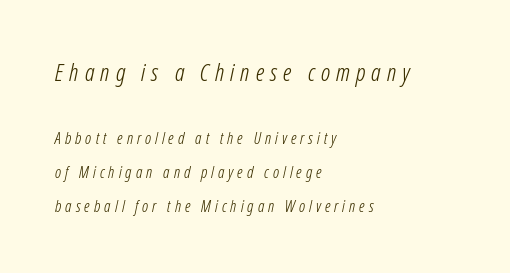
Q: Is the text bold? A: No.
Q: Is the text italic (slanted)? A: Yes, it leans right by about 12 degrees.
Q: Is the text underlined? A: No.
Q: How is the paragraph aligned? A: Left-aligned.
Q: Is the spacing between letters normal or unusually wide? A: Unusually wide.
Q: Is the spacing between lines tight, normal or loose? A: Loose.
Q: Which block of text is set in a larger size, the first (top) or the second (bottom)? A: The first (top) one.
